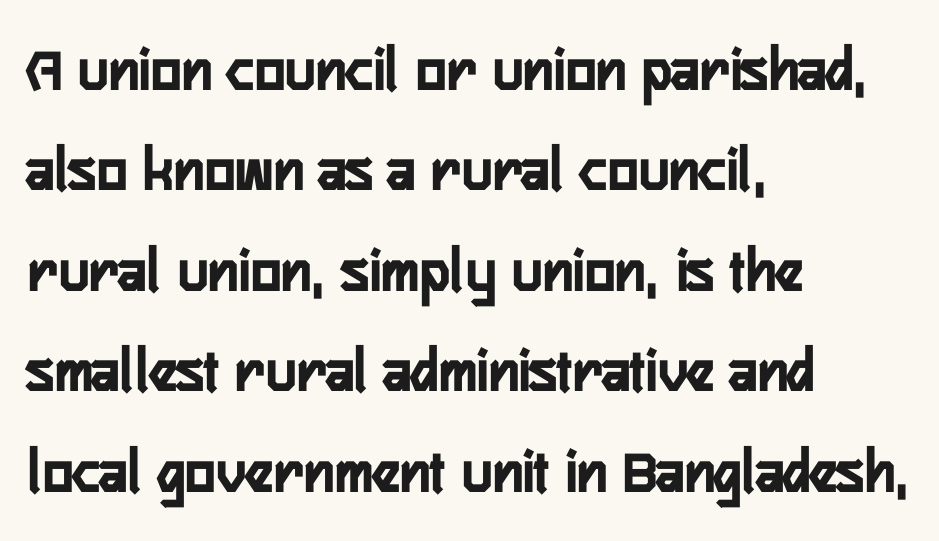
{"serif": "no", "italic": "no", "bold": "yes", "weight": "semibold", "width": "condensed", "stroke_contrast": "low", "x_height": "medium", "monospaced": "no", "underline": "no", "align": "left", "line_spacing": "normal", "line_spacing_ratio": 1.57, "letter_spacing": "normal", "letter_spacing_em": 0.0, "glyph_px": 64}
